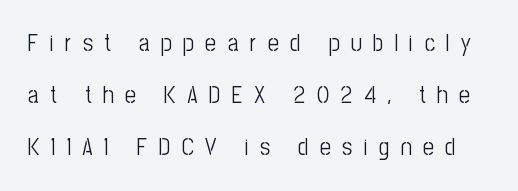
The horizontal fit of the characters is loose and conspicuously gappy. Rule under the text: the space is simply empty. How would I describe the line gaps? Wide and relaxed. No extra ink here — the face is not bold. Upright lettering throughout.
